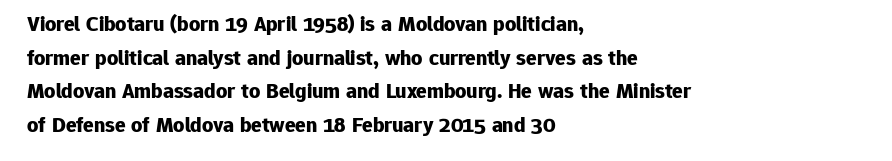
The image shows 22 px bold type, upright; set left-aligned, normal line spacing (1.53x), normal letter spacing, not underlined.
